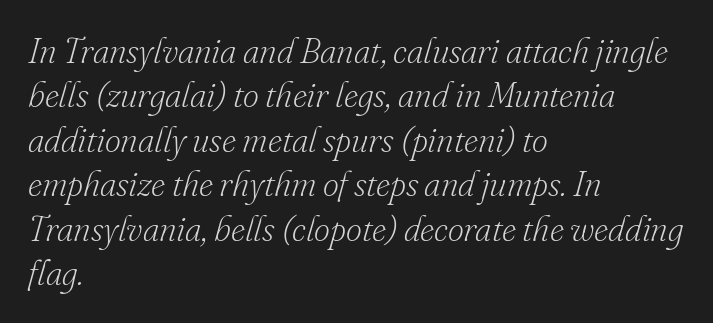
Q: Is the text bold? A: No.
Q: Is the text italic (slanted)? A: Yes, it leans right by about 16 degrees.
Q: Is the typeface a serif or a sans-serif typeface? A: Serif.
Q: Is the text underlined? A: No.
Q: How is the paragraph aligned? A: Left-aligned.
Q: Is the spacing between letters normal or unusually wide? A: Normal.
Q: Is the spacing between lines tight, normal or loose? A: Normal.
Q: Width (condensed, normal, or wide)? A: Normal.
Q: Stroke contrast? A: Low.
Q: x-height? A: Small.
Q: Monospaced? A: No.
